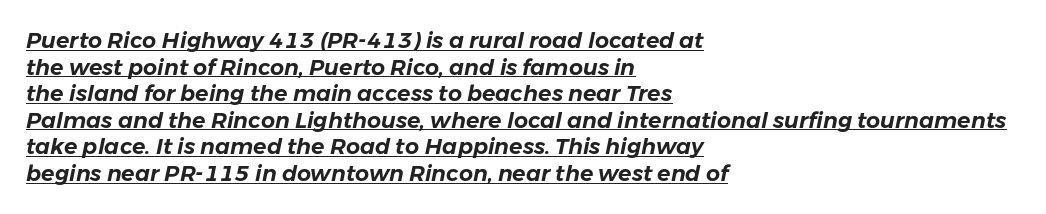
Q: Is the text italic (slanted)? A: Yes, it leans right by about 11 degrees.
Q: Is the text underlined? A: Yes.
Q: How is the paragraph aligned? A: Left-aligned.
Q: Is the spacing between letters normal or unusually wide? A: Normal.
